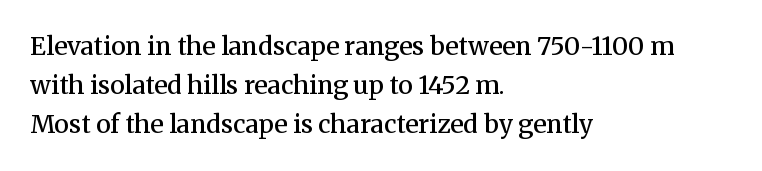
Q: Is the text bold? A: Semi-bold.
Q: Is the text italic (slanted)? A: No, it is upright.
Q: Is the text underlined? A: No.
Q: How is the paragraph aligned? A: Left-aligned.
Q: Is the spacing between letters normal or unusually wide? A: Normal.
Q: Is the spacing between lines tight, normal or loose? A: Normal.
